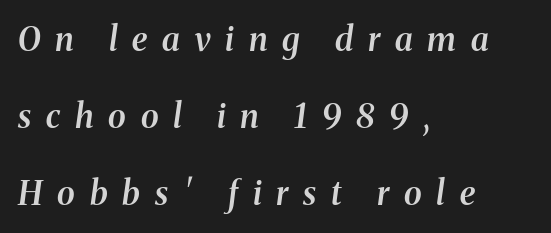
Q: Is the text bold? A: Semi-bold.
Q: Is the text italic (slanted)? A: Yes, it leans right by about 8 degrees.
Q: Is the typeface a serif or a sans-serif typeface? A: Serif.
Q: Is the text underlined? A: No.
Q: How is the paragraph aligned? A: Left-aligned.
Q: Is the spacing between letters normal or unusually wide? A: Unusually wide.
Q: Is the spacing between lines tight, normal or loose? A: Loose.
Q: Width (condensed, normal, or wide)? A: Normal.
Q: Stroke contrast? A: Medium.
Q: x-height? A: Medium.
Q: Monospaced? A: No.
